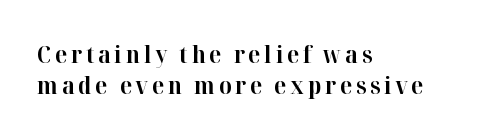
Q: Is the text bold? A: Yes.
Q: Is the text italic (slanted)? A: No, it is upright.
Q: Is the text underlined? A: No.
Q: How is the paragraph aligned? A: Left-aligned.
Q: Is the spacing between lines tight, normal or loose? A: Normal.
